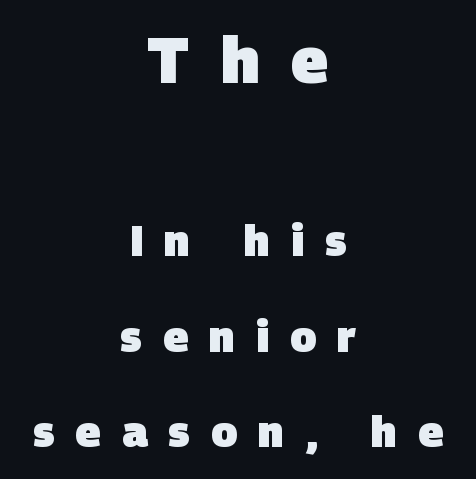
The string is rendered with underlining switched off. In terms of letterspacing, this is a distinctly airy, spread setting. Larger block? The one above; the one below is distinctly smaller. Typographic density is high because the face is bold.
